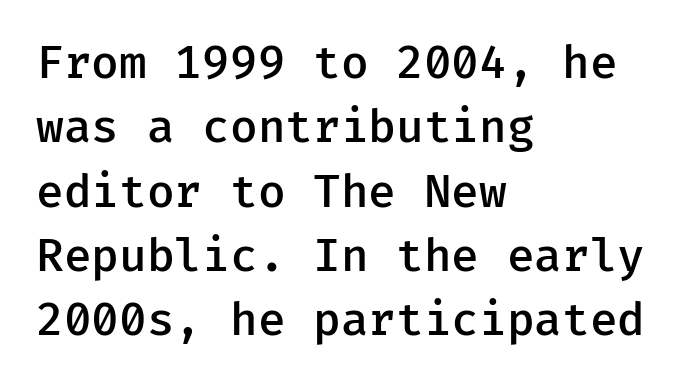
Q: Is the text bold? A: Semi-bold.
Q: Is the text italic (slanted)? A: No, it is upright.
Q: Is the typeface a serif or a sans-serif typeface? A: Sans-serif.
Q: Is the text underlined? A: No.
Q: How is the paragraph aligned? A: Left-aligned.
Q: Is the spacing between letters normal or unusually wide? A: Normal.
Q: Is the spacing between lines tight, normal or loose? A: Normal.
Q: Width (condensed, normal, or wide)? A: Normal.
Q: Stroke contrast? A: Low.
Q: x-height? A: Medium.
